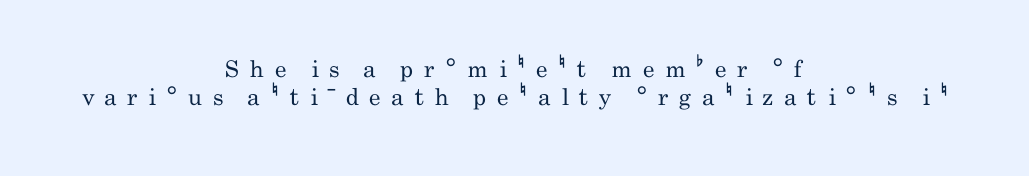
You could only call the tracking loose — the letters float apart. It's the straight-up-and-down kind of type. The passage shown is not underscored anywhere. Every row of glyphs is offset so its center matches the block's center. Heft: none added — not bold.
